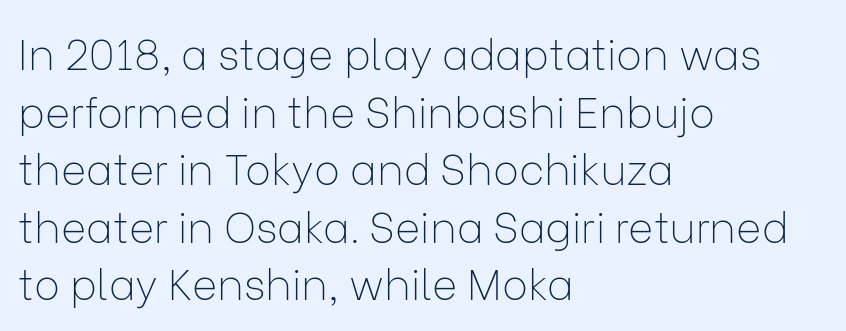
Every character sits straight up, as roman type does. In terms of letterspacing, this is plain default setting. These lines are rendered in a variable-pitch font. Is the block centered? No — it sits flush against the left margin. Typographically, this falls in the sans-serif category.
